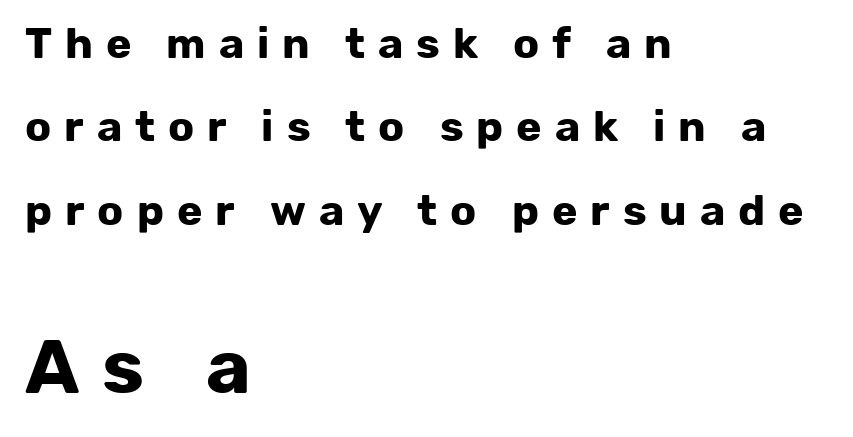
The image shows 76 px bold sans-serif type, upright; set left-aligned, loose line spacing (1.94x), unusually wide letter spacing (+0.3 em), not underlined; the second (bottom) block is 1.77x larger; low stroke contrast and a medium x-height.
